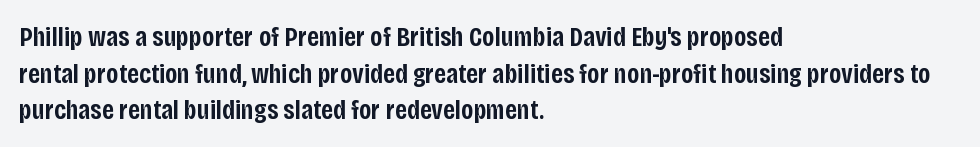
Q: Is the text bold? A: Semi-bold.
Q: Is the text italic (slanted)? A: No, it is upright.
Q: Is the typeface a serif or a sans-serif typeface? A: Sans-serif.
Q: Is the text underlined? A: No.
Q: How is the paragraph aligned? A: Left-aligned.
Q: Is the spacing between letters normal or unusually wide? A: Normal.
Q: Is the spacing between lines tight, normal or loose? A: Normal.
Q: Width (condensed, normal, or wide)? A: Condensed.
Q: Stroke contrast? A: Low.
Q: x-height? A: Large.
Q: Monospaced? A: No.
